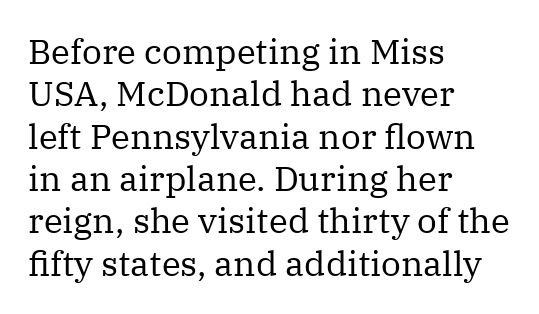
The image shows 35 px regular-weight serif type, upright; set left-aligned, line spacing 1.21x, normal letter spacing, not underlined; medium stroke contrast and a medium x-height.
